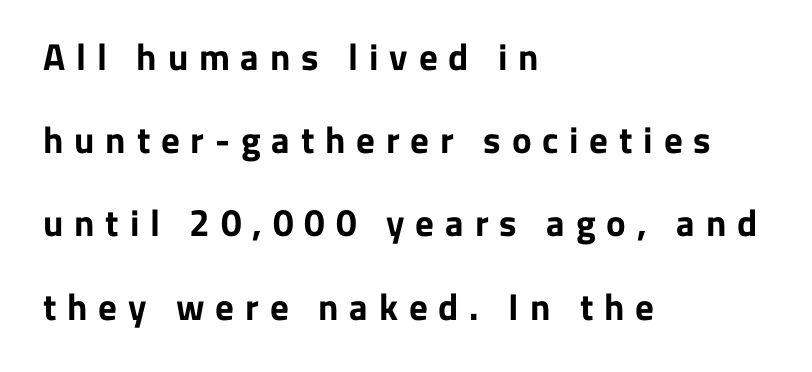
{"serif": "no", "italic": "no", "bold": "yes", "weight": "bold", "width": "normal", "stroke_contrast": "low", "x_height": "medium", "monospaced": "no", "underline": "no", "align": "left", "line_spacing": "loose", "line_spacing_ratio": 2.25, "letter_spacing": "wide", "letter_spacing_em": 0.29, "glyph_px": 37}
